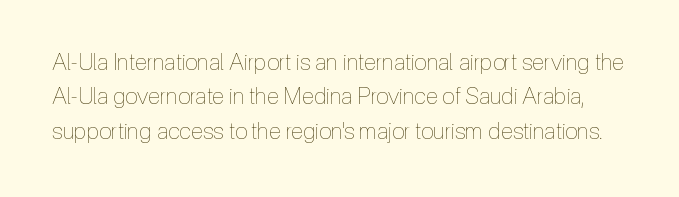
Q: Is the text bold? A: No.
Q: Is the text italic (slanted)? A: No, it is upright.
Q: Is the text underlined? A: No.
Q: Is the spacing between letters normal or unusually wide? A: Normal.
Q: Is the spacing between lines tight, normal or loose? A: Normal.
